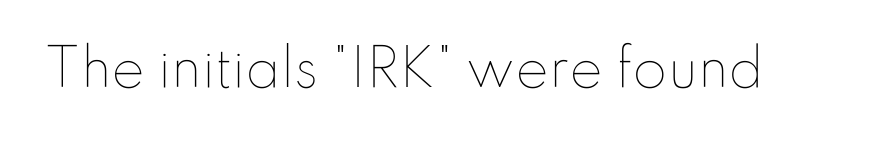
Unbolded letterforms with no extra heft. The lettering holds an erect, upright posture throughout. Do the characters align in a grid? No, the font is proportional. Unmarked baselines from the first word to the last.
